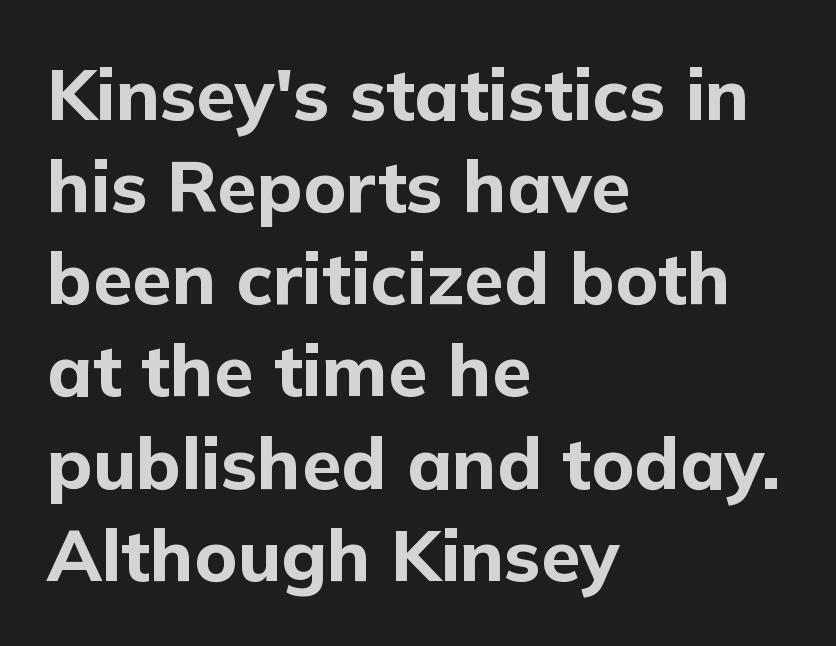
Serif or sans? Sans — the stroke terminals are bare. Ordinary non-slanted type is in use. Bold? Absolutely — the strokes are thick and heavy. Does the copy run flush right? No — it runs flush left. The face used here is rendered with its standard letterfit. Interline gaps are of average width in this sample.
